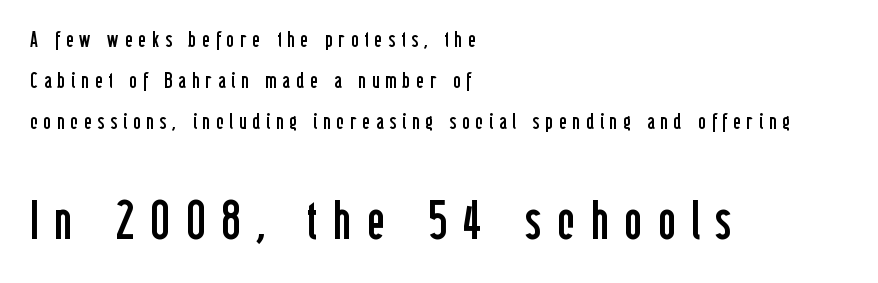
The typography opts for an upright posture over an oblique one. Short note: letters widely spaced. Reading down the block, your eye returns to a fixed left position each line. Which chunk is bigger? The second one — the bottom block dwarfs the top. Stem width sits at or under what a default text font uses.
